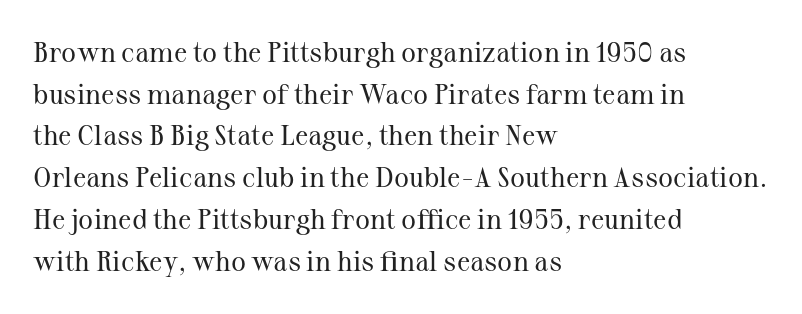
Q: Is the text bold? A: No.
Q: Is the text italic (slanted)? A: No, it is upright.
Q: Is the typeface a serif or a sans-serif typeface? A: Serif.
Q: Is the text underlined? A: No.
Q: How is the paragraph aligned? A: Left-aligned.
Q: Is the spacing between letters normal or unusually wide? A: Normal.
Q: Is the spacing between lines tight, normal or loose? A: Normal.
Q: Width (condensed, normal, or wide)? A: Normal.
Q: Stroke contrast? A: Medium.
Q: x-height? A: Medium.
Q: Monospaced? A: No.
